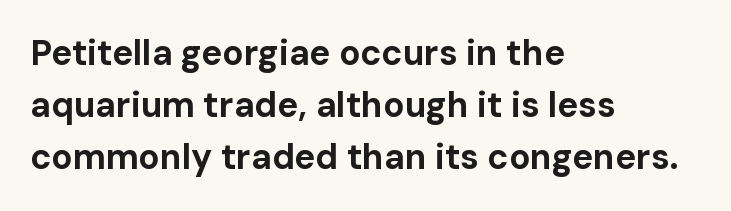
Q: Is the text bold? A: Yes.
Q: Is the text italic (slanted)? A: No, it is upright.
Q: Is the typeface a serif or a sans-serif typeface? A: Sans-serif.
Q: Is the text underlined? A: No.
Q: How is the paragraph aligned? A: Left-aligned.
Q: Is the spacing between letters normal or unusually wide? A: Normal.
Q: Is the spacing between lines tight, normal or loose? A: Normal.
Q: Width (condensed, normal, or wide)? A: Normal.
Q: Stroke contrast? A: Low.
Q: x-height? A: Medium.
Q: Monospaced? A: No.
